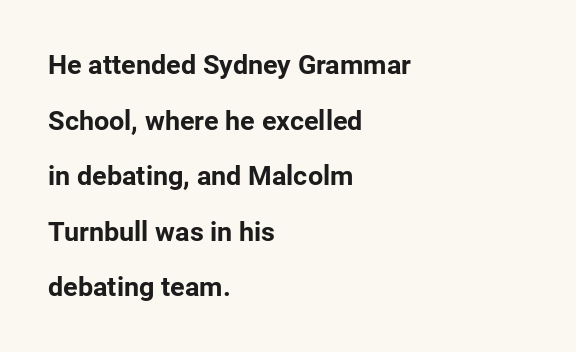
The typesetter chose a ragged-right arrangement here. Interline gaps are noticeably wide in this sample. Quick note: not italic, upright. A clean baseline with only descenders dipping below it. Spacing between characters is what you'd get straight out of the box.
